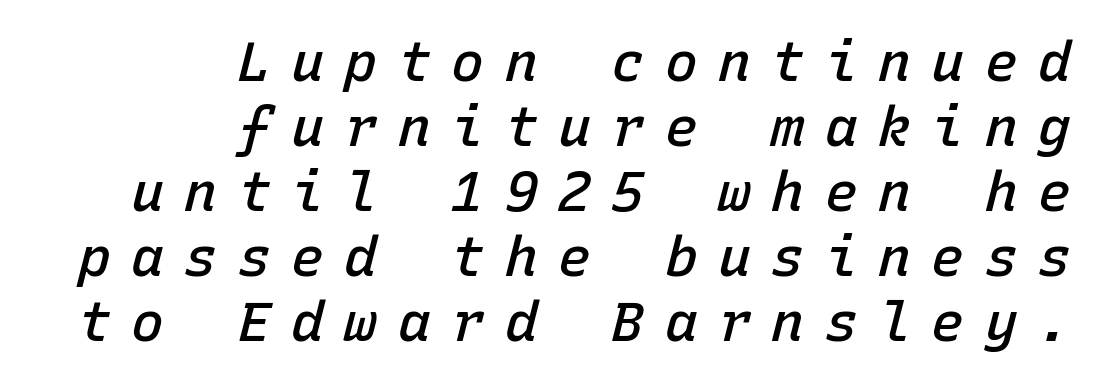
{"italic": "yes", "lean": "right", "slant_degrees": 15, "bold": "semi", "weight": "semibold", "width": "normal", "stroke_contrast": "low", "x_height": "medium", "monospaced": "yes", "underline": "no", "align": "right", "line_spacing_ratio": 1.18, "letter_spacing": "wide", "letter_spacing_em": 0.37, "glyph_px": 55}
